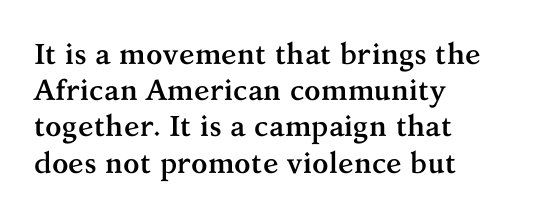
Q: Is the text bold? A: Yes.
Q: Is the text italic (slanted)? A: No, it is upright.
Q: Is the typeface a serif or a sans-serif typeface? A: Serif.
Q: Is the text underlined? A: No.
Q: How is the paragraph aligned? A: Left-aligned.
Q: Is the spacing between letters normal or unusually wide? A: Normal.
Q: Is the spacing between lines tight, normal or loose? A: Normal.
Q: Width (condensed, normal, or wide)? A: Normal.
Q: Stroke contrast? A: Medium.
Q: x-height? A: Medium.
Q: Monospaced? A: No.
